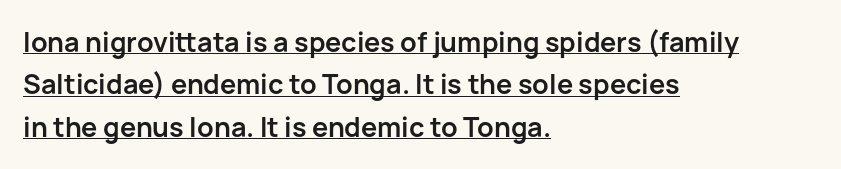
Q: Is the text bold? A: Yes.
Q: Is the text italic (slanted)? A: No, it is upright.
Q: Is the text underlined? A: Yes.
Q: How is the paragraph aligned? A: Left-aligned.
Q: Is the spacing between letters normal or unusually wide? A: Normal.
Q: Is the spacing between lines tight, normal or loose? A: Normal.
